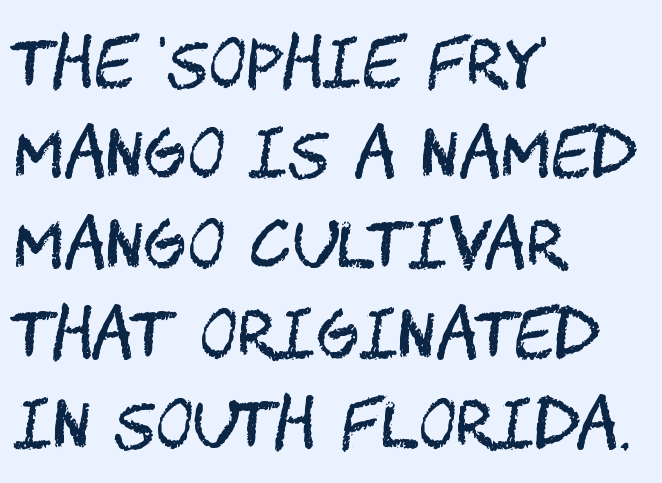
Q: Is the text bold? A: No.
Q: Is the text italic (slanted)? A: No, it is upright.
Q: Is the typeface a serif or a sans-serif typeface? A: Sans-serif.
Q: Is the text underlined? A: No.
Q: How is the paragraph aligned? A: Left-aligned.
Q: Is the spacing between letters normal or unusually wide? A: Normal.
Q: Is the spacing between lines tight, normal or loose? A: Normal.
Q: Width (condensed, normal, or wide)? A: Condensed.
Q: Stroke contrast? A: Medium.
Q: x-height? A: Large.
